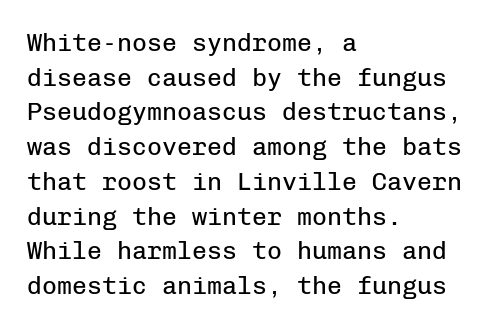
The image shows 25 px text type, upright; set left-aligned, normal line spacing (1.39x), normal letter spacing, not underlined.
